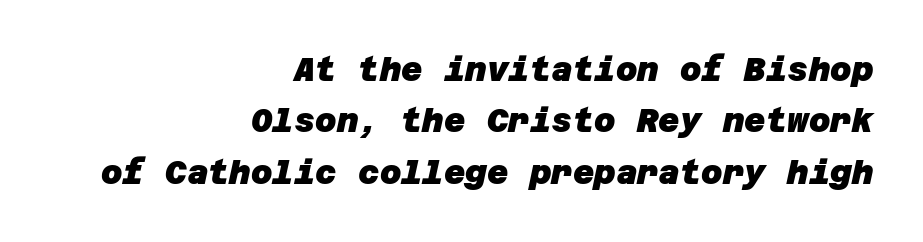
Baseline-to-baseline distance is the conventional proportion of letter height. The face used here has the dense, thick strokes of a bold. No feet cap the strokes, marking this as sans-serif type. Does extra space separate the letters? No, they use regular spacing.
